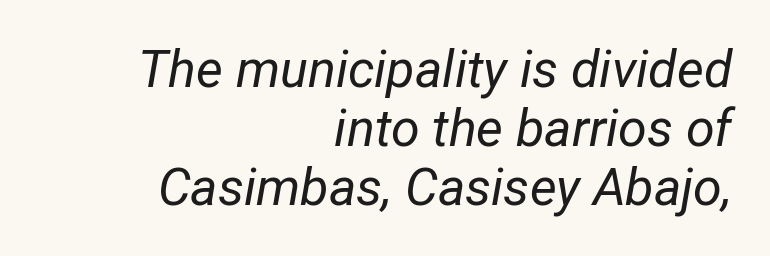
Slanted lettering throughout. Looks like regular typesetting: each glyph gets only the width it needs. Does the copy run flush right? Yes — the right margin is perfectly even. This block would grow much taller if given ordinary leading; it's compressed now. Just letters on the line, the space beneath them empty.
